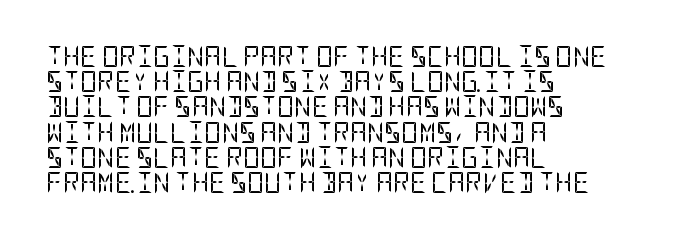
Q: Is the text bold? A: No.
Q: Is the text italic (slanted)? A: No, it is upright.
Q: Is the text underlined? A: No.
Q: How is the paragraph aligned? A: Left-aligned.
Q: Is the spacing between letters normal or unusually wide? A: Normal.
